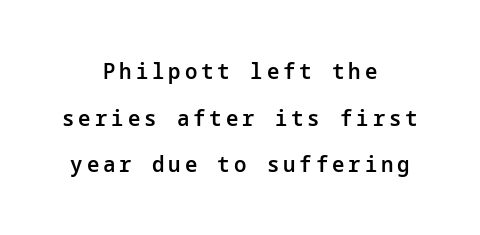
Q: Is the text bold? A: Semi-bold.
Q: Is the text italic (slanted)? A: No, it is upright.
Q: Is the text underlined? A: No.
Q: How is the paragraph aligned? A: Centered.
Q: Is the spacing between lines tight, normal or loose? A: Loose.
